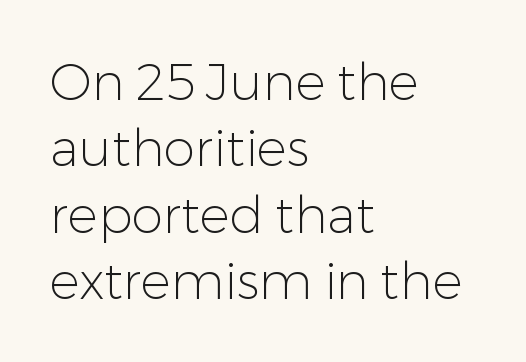
Q: Is the text bold? A: No.
Q: Is the text italic (slanted)? A: No, it is upright.
Q: Is the typeface a serif or a sans-serif typeface? A: Sans-serif.
Q: Is the text underlined? A: No.
Q: How is the paragraph aligned? A: Left-aligned.
Q: Is the spacing between letters normal or unusually wide? A: Normal.
Q: Is the spacing between lines tight, normal or loose? A: Normal.
Q: Width (condensed, normal, or wide)? A: Normal.
Q: Stroke contrast? A: Low.
Q: x-height? A: Medium.
Q: Monospaced? A: No.
